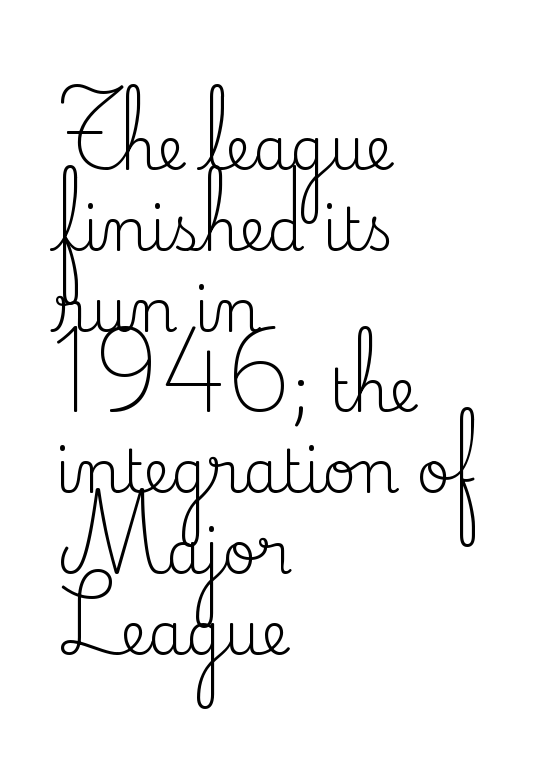
Underline: absent. The line texture is even and compact thanks to regular tracking. The face looks like a standard text weight, possibly lighter. Ascenders rise straight up at ninety degrees. Every row of glyphs begins at an identical x-position on the left. To sum up the face: it has serifs.
